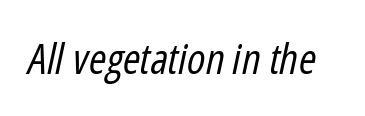
Q: Is the text bold? A: No.
Q: Is the text italic (slanted)? A: Yes, it leans right by about 12 degrees.
Q: Is the text underlined? A: No.
Q: Is the spacing between letters normal or unusually wide? A: Normal.
Q: Width (condensed, normal, or wide)? A: Condensed.
Q: Stroke contrast? A: Low.
Q: x-height? A: Medium.
Q: Monospaced? A: No.
